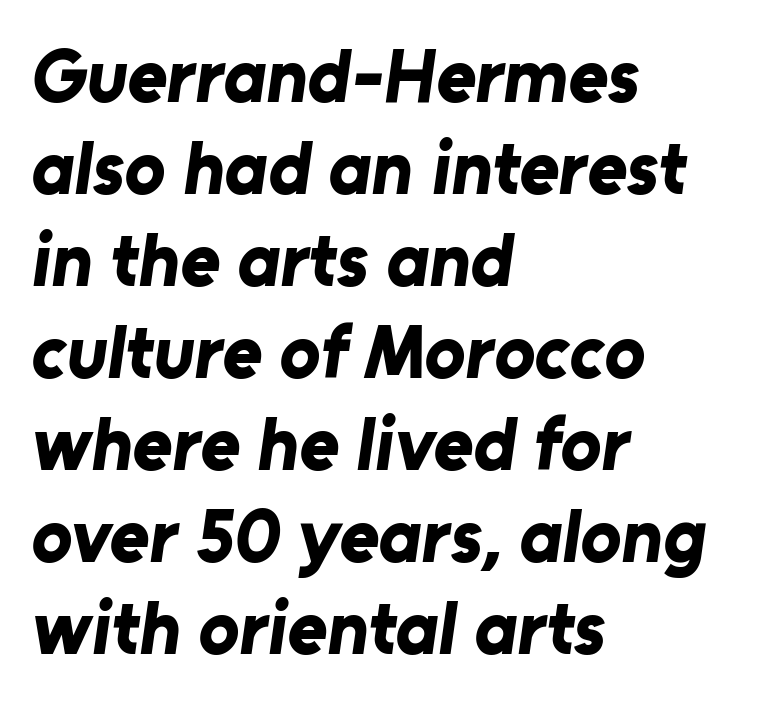
{"serif": "no", "bold": "yes", "weight": "bold", "width": "normal", "stroke_contrast": "low", "x_height": "medium", "monospaced": "no", "underline": "no", "align": "left", "line_spacing_ratio": 1.21, "letter_spacing": "normal", "letter_spacing_em": 0.0, "glyph_px": 76}
